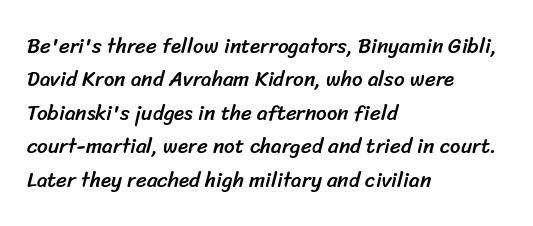
Q: Is the text underlined? A: No.
Q: How is the paragraph aligned? A: Left-aligned.
Q: Is the spacing between letters normal or unusually wide? A: Normal.
Q: Is the spacing between lines tight, normal or loose? A: Normal.
